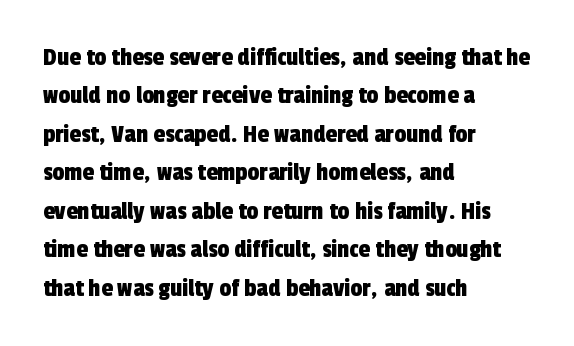
{"underline": "no", "align": "left", "line_spacing": "normal", "line_spacing_ratio": 1.48, "letter_spacing": "normal", "letter_spacing_em": 0.0, "glyph_px": 26}
